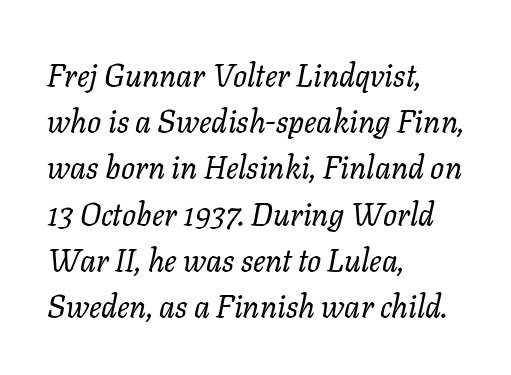
The image shows 31 px regular-weight type, italic (leaning right); set left-aligned, normal line spacing (1.49x), normal letter spacing, not underlined; low stroke contrast and a medium x-height.
